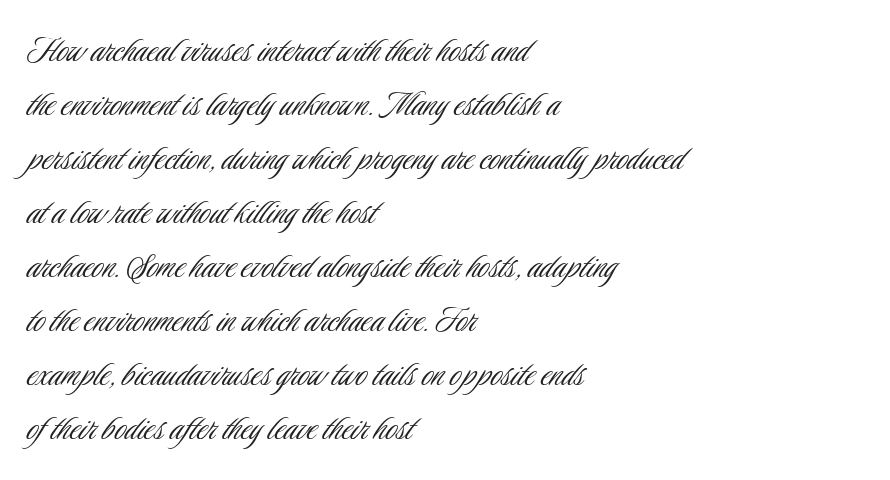
{"serif": "no", "bold": "no", "weight": "light", "width": "condensed", "stroke_contrast": "low", "x_height": "small", "monospaced": "no", "underline": "no", "align": "left", "line_spacing": "normal", "line_spacing_ratio": 1.35, "letter_spacing": "normal", "letter_spacing_em": 0.0, "glyph_px": 40}
